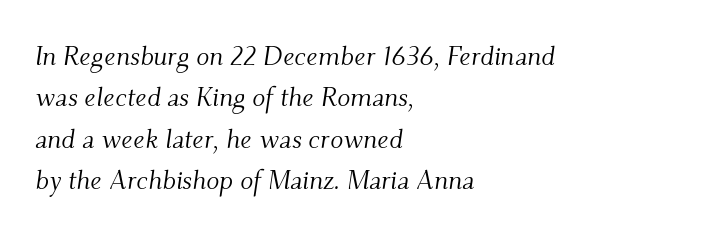
No extra tracking has been applied to these lines. In terms of posture, this sample is oblique. Students, observe: this is what conventionally led text looks like. A light-to-regular cut is what we see here. Descender tails drop into unmarked territory.
